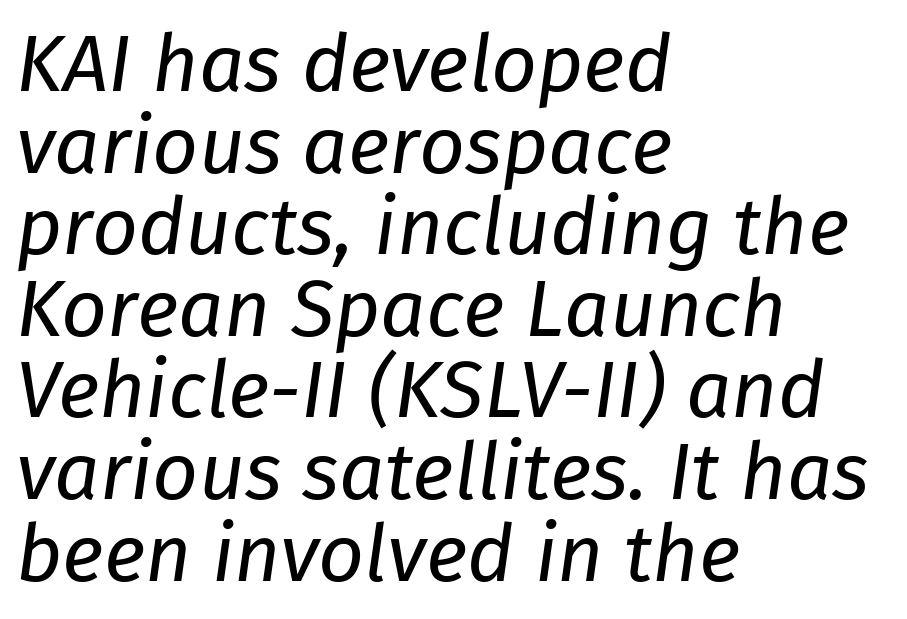
Q: Is the text bold? A: No.
Q: Is the text italic (slanted)? A: Yes, it leans right by about 8 degrees.
Q: Is the text underlined? A: No.
Q: How is the paragraph aligned? A: Left-aligned.
Q: Is the spacing between letters normal or unusually wide? A: Normal.
Q: Is the spacing between lines tight, normal or loose? A: Tight.
Q: Width (condensed, normal, or wide)? A: Normal.
Q: Stroke contrast? A: Low.
Q: x-height? A: Medium.
Q: Monospaced? A: No.
